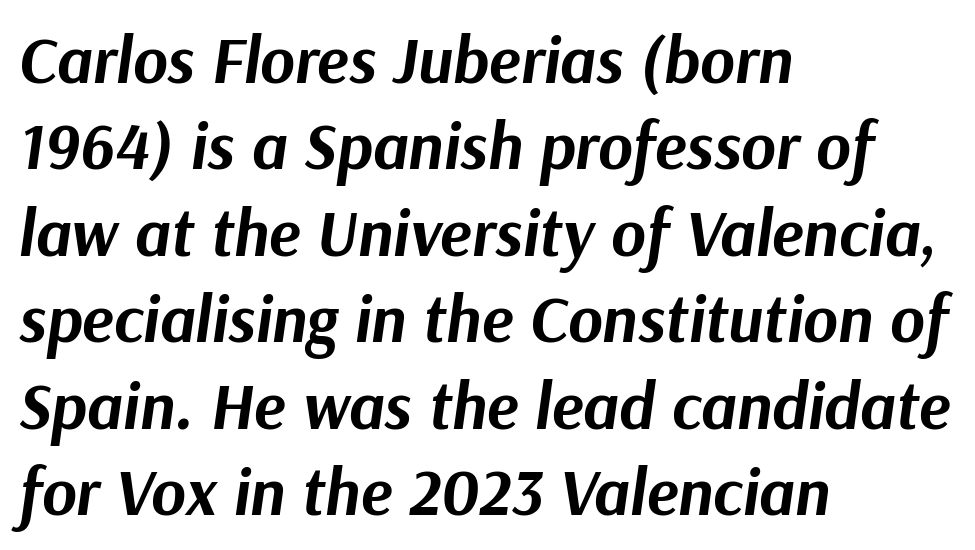
The image shows 66 px bold type, italic (leaning right); set left-aligned, normal line spacing (1.31x), normal letter spacing, not underlined; medium stroke contrast and a medium x-height.
